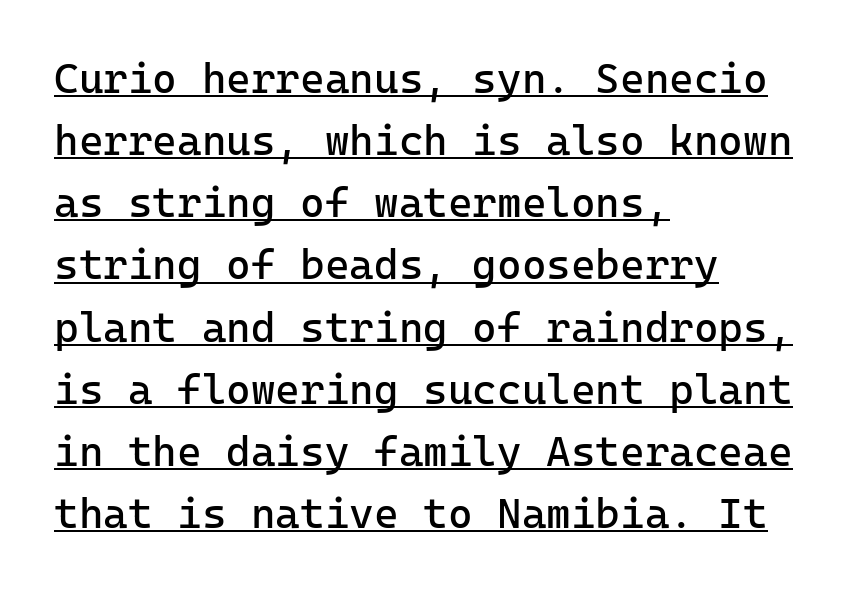
{"serif": "no", "italic": "no", "bold": "no", "weight": "regular", "width": "normal", "stroke_contrast": "low", "x_height": "medium", "monospaced": "yes", "underline": "yes", "align": "left", "line_spacing": "normal", "line_spacing_ratio": 1.48, "letter_spacing": "normal", "letter_spacing_em": 0.0, "glyph_px": 42}
